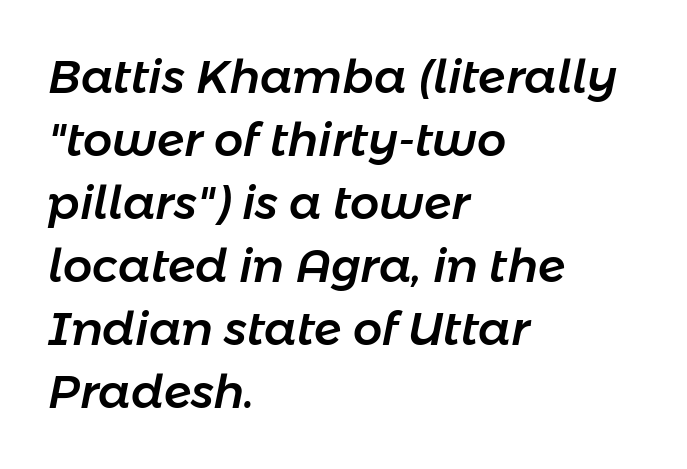
The image shows 46 px text type, italic (leaning right); set left-aligned, normal line spacing (1.37x), normal letter spacing, not underlined; low stroke contrast and a medium x-height.
